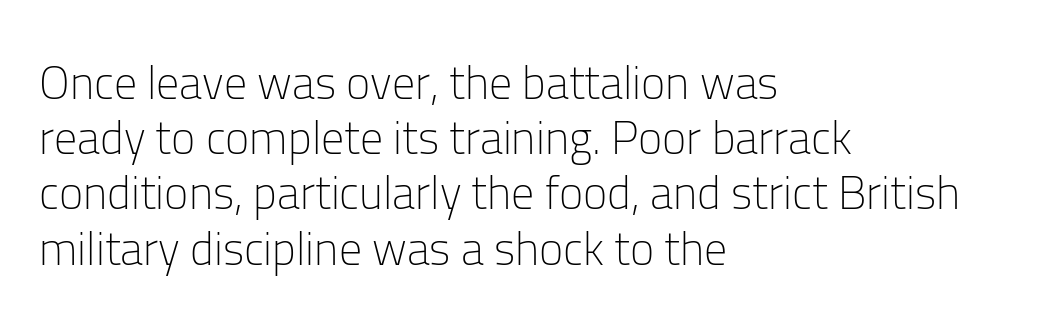
The image shows 46 px light sans-serif type, upright; set left-aligned, line spacing 1.2x, normal letter spacing, not underlined; low stroke contrast and a medium x-height.
